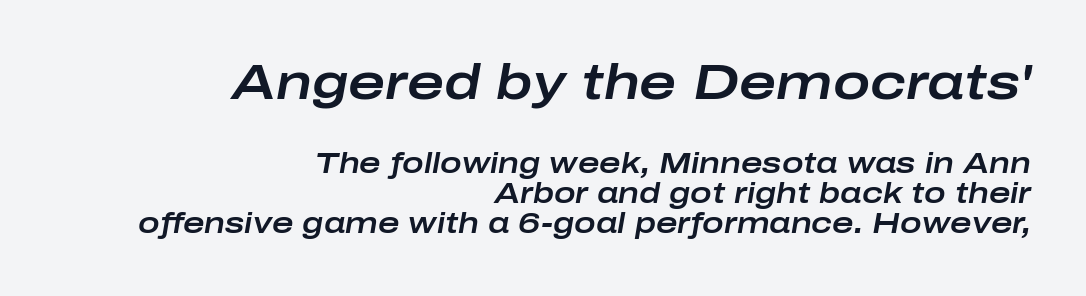
The image shows 50 px wide type, italic (leaning right); set right-aligned, tight line spacing (1.04x), normal letter spacing, not underlined; the first (top) block is 1.72x larger; low stroke contrast and a medium x-height.
